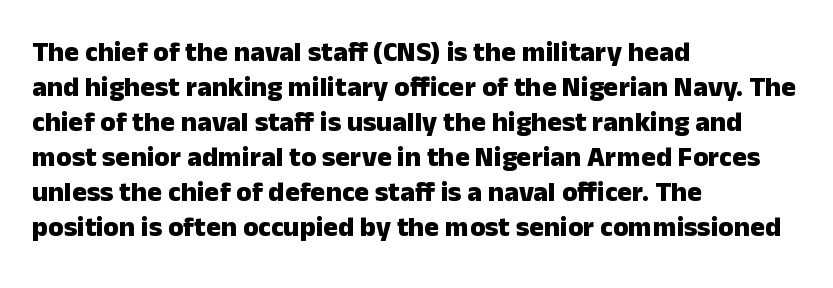
The image shows 28 px heavy sans-serif type, upright; set left-aligned, normal line spacing (1.25x), normal letter spacing, not underlined; low stroke contrast and a medium x-height.
